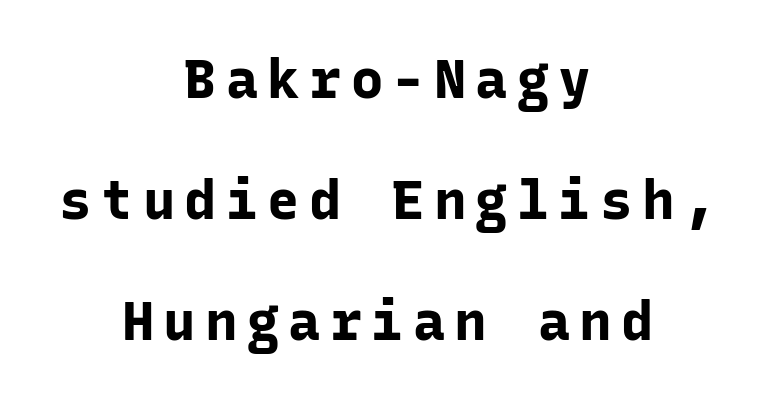
Q: Is the text bold? A: Yes.
Q: Is the text italic (slanted)? A: No, it is upright.
Q: Is the typeface a serif or a sans-serif typeface? A: Sans-serif.
Q: Is the text underlined? A: No.
Q: How is the paragraph aligned? A: Centered.
Q: Is the spacing between lines tight, normal or loose? A: Loose.
Q: Width (condensed, normal, or wide)? A: Normal.
Q: Stroke contrast? A: Low.
Q: x-height? A: Medium.
Q: Monospaced? A: Yes.
